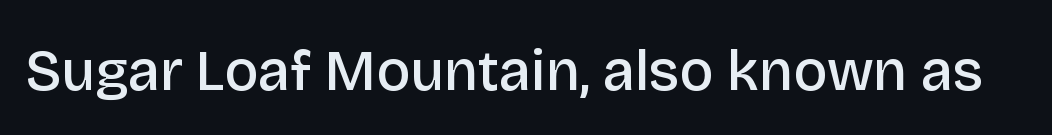
{"serif": "no", "italic": "no", "bold": "semi", "weight": "semibold", "width": "normal", "stroke_contrast": "low", "x_height": "large", "monospaced": "no", "underline": "no", "letter_spacing": "normal", "letter_spacing_em": 0.0, "glyph_px": 57}
